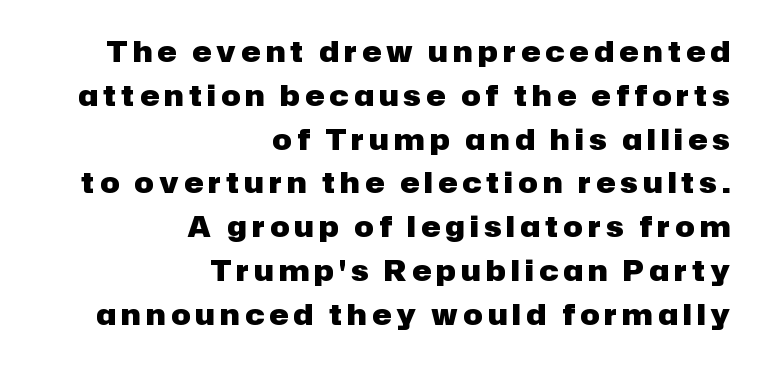
Q: Is the text bold? A: Yes.
Q: Is the text italic (slanted)? A: No, it is upright.
Q: Is the typeface a serif or a sans-serif typeface? A: Sans-serif.
Q: Is the text underlined? A: No.
Q: How is the paragraph aligned? A: Right-aligned.
Q: Is the spacing between lines tight, normal or loose? A: Normal.
Q: Width (condensed, normal, or wide)? A: Normal.
Q: Stroke contrast? A: Low.
Q: x-height? A: Medium.
Q: Monospaced? A: No.
